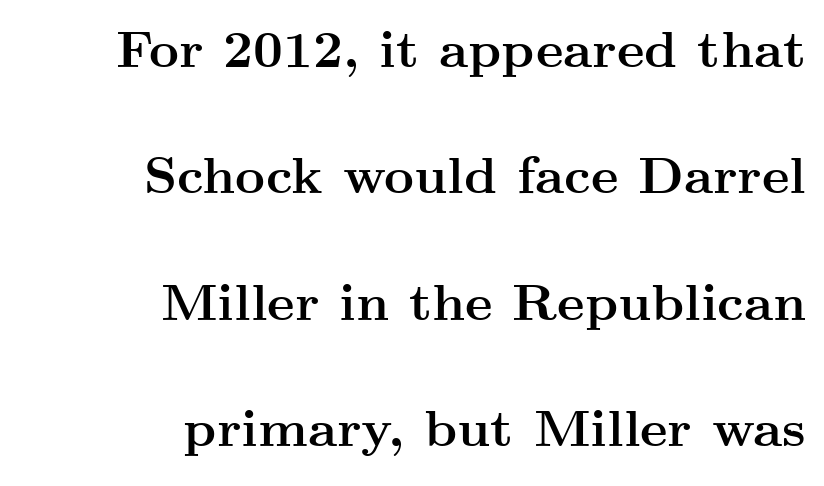
{"serif": "yes", "italic": "no", "bold": "yes", "weight": "semibold", "width": "wide", "stroke_contrast": "medium", "x_height": "small", "monospaced": "no", "underline": "no", "align": "right", "line_spacing": "loose", "line_spacing_ratio": 2.43, "letter_spacing": "normal", "letter_spacing_em": 0.0, "glyph_px": 52}
